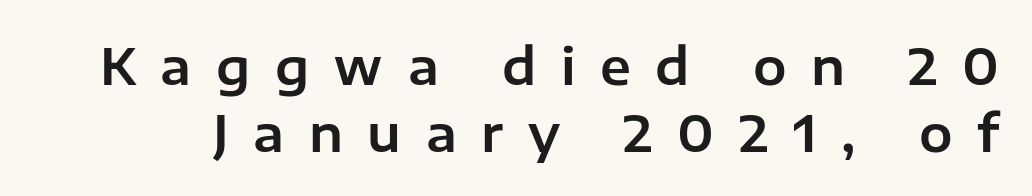
{"serif": "no", "italic": "no", "width": "normal", "stroke_contrast": "low", "x_height": "medium", "monospaced": "no", "underline": "no", "line_spacing": "normal", "line_spacing_ratio": 1.34, "letter_spacing": "wide", "letter_spacing_em": 0.49, "glyph_px": 50}
